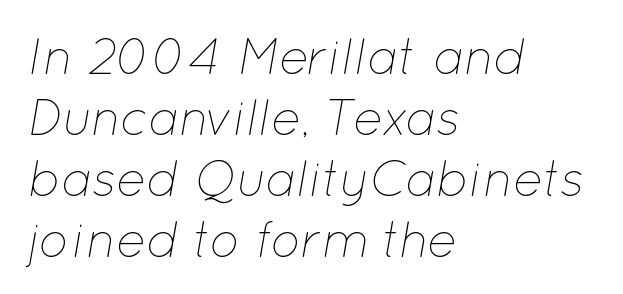
The image shows 50 px thin type, italic (leaning right); set left-aligned, line spacing 1.22x, normal letter spacing, not underlined; low stroke contrast and a medium x-height.
